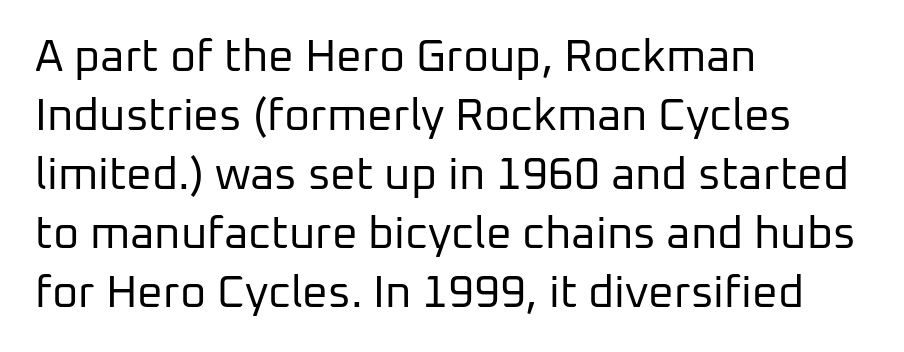
Beneath every word, the page is bare. Standard letterfit; no display-style spreading of the glyphs. Leading matches the norm, producing a regular column. The letters carry no serifs — their stems end cleanly without finishing strokes. The font's upright variant was chosen for this text. These lines stack with their left ends in a neat column.
